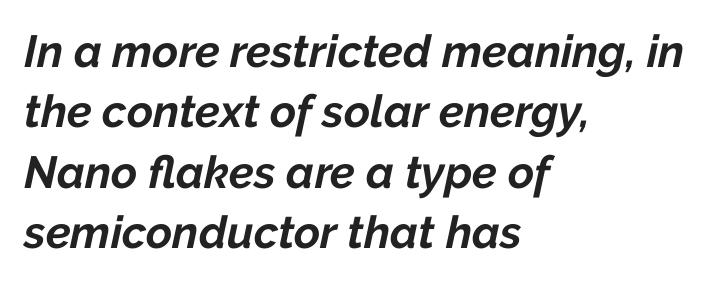
Nothing unusual about the tracking: characters are spaced as the font intends. Notice how descenders clear the ascenders below comfortably — that's standard leading. Every letter is thick-stroked: bold, no question. The strip under each line holds only bare page. This sample has the flowing, uneven cadence of proportional lettering. Quick note: italic.
